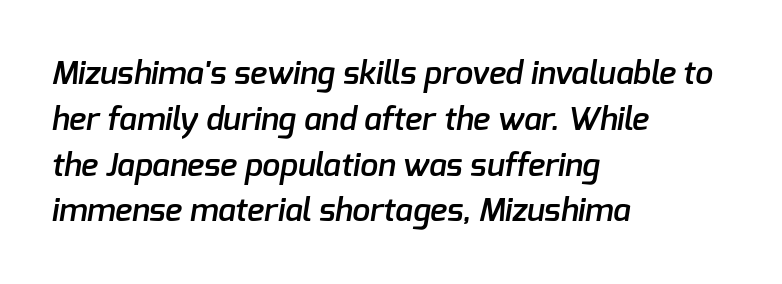
{"serif": "no", "bold": "semi", "weight": "semibold", "width": "normal", "stroke_contrast": "low", "x_height": "medium", "monospaced": "no", "underline": "no", "align": "left", "line_spacing": "normal", "line_spacing_ratio": 1.43, "letter_spacing": "normal", "letter_spacing_em": 0.0, "glyph_px": 32}
